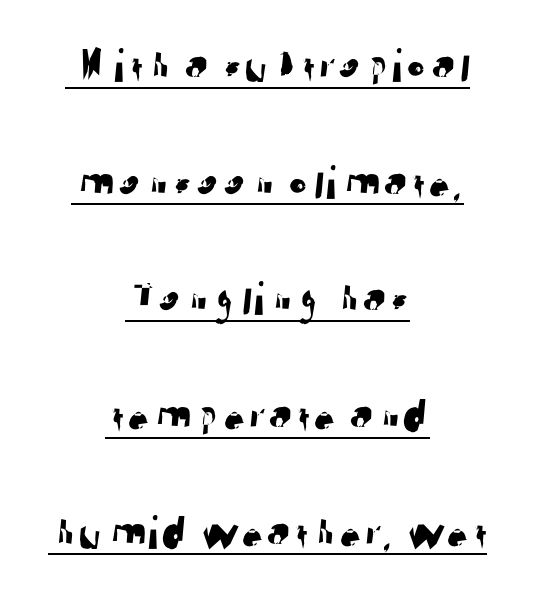
Q: Is the typeface a serif or a sans-serif typeface? A: Sans-serif.
Q: Is the text underlined? A: Yes.
Q: How is the paragraph aligned? A: Centered.
Q: Is the spacing between letters normal or unusually wide? A: Normal.
Q: Is the spacing between lines tight, normal or loose? A: Loose.
Q: Width (condensed, normal, or wide)? A: Normal.
Q: Stroke contrast? A: Low.
Q: x-height? A: Medium.
Q: Monospaced? A: No.
